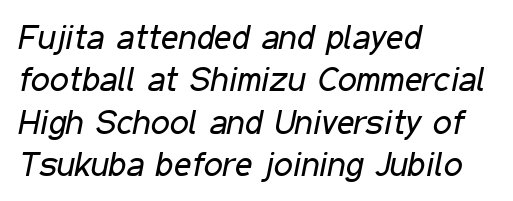
If you drew a line through each stem, it would be angled. These lines are rendered in a variable-pitch font. Caption: standard tracking, unaltered. A typesetter would call this leading conventional body-copy spacing. Stroke thickness stays within the range of a standard reading face or lighter. The compositor pushed each line to the left boundary.
